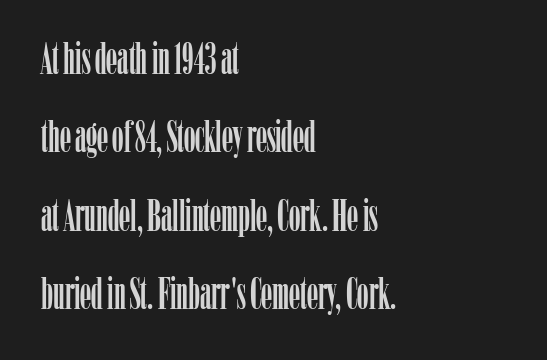
The ragged edge is on the right, which tells us the setting is flush left. Looks like regular typesetting: each glyph gets only the width it needs. Are there feet on the stems? There are — it's a serif. Look at the tracking — it's just the regular setting, nothing added. Just letters on the line, the space beneath them empty.
